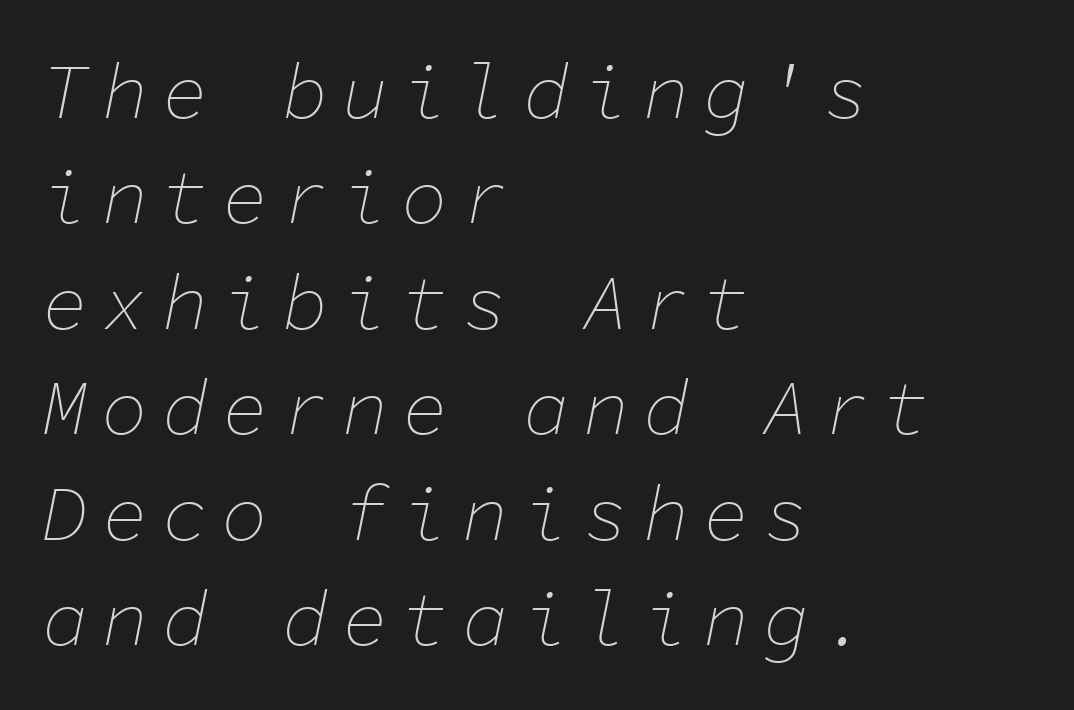
The image shows 77 px thin type, italic (leaning right), monospaced; set left-aligned, normal line spacing (1.37x), not underlined; low stroke contrast and a medium x-height.
